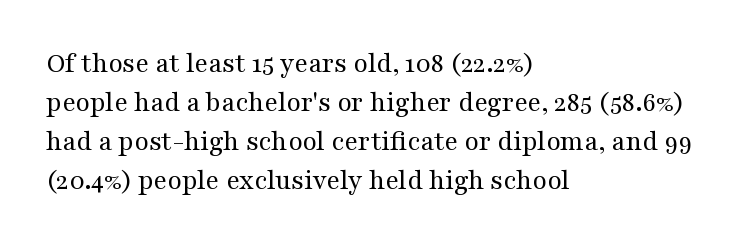
The letters stand straight up with perfectly vertical stems. A normal amount of white space separates one row of letters from the next. Stems here are at most as thick as an everyday book face. The letters sit at their default tracking, neither squeezed nor spread. Descender tails drop into unmarked territory. Is the block centered? No — it sits flush against the left margin.
